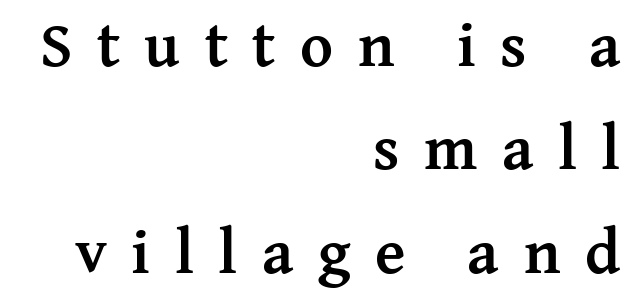
The gap between lines stays unmarked. These lines are set flush right with a ragged left edge. Looks like regular typesetting: each glyph gets only the width it needs. Students, this is bold: see how much ink each stroke carries. Old-style or modern, the face here clearly has serifs.
